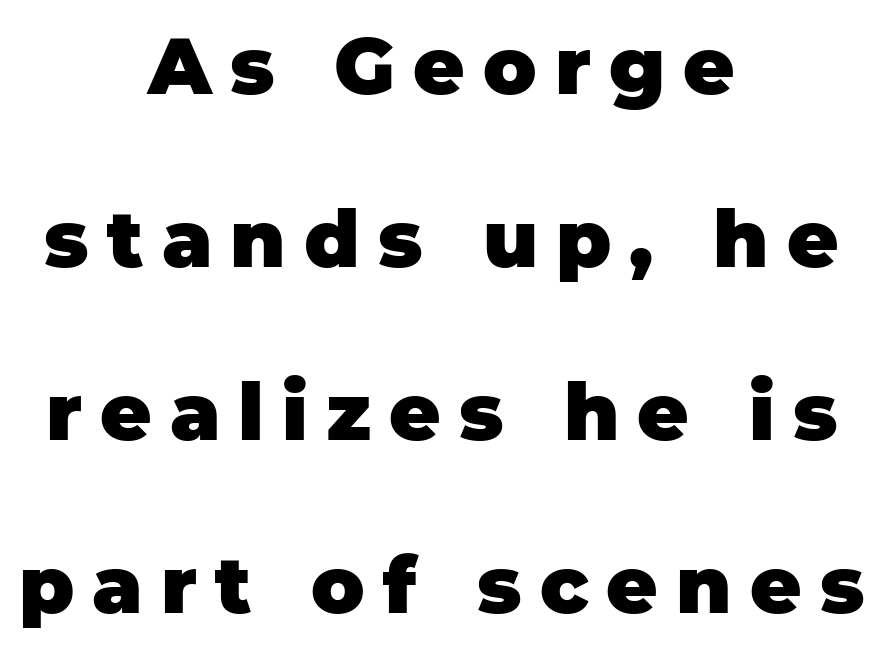
Q: Is the text bold? A: Yes.
Q: Is the text italic (slanted)? A: No, it is upright.
Q: Is the typeface a serif or a sans-serif typeface? A: Sans-serif.
Q: Is the text underlined? A: No.
Q: How is the paragraph aligned? A: Centered.
Q: Is the spacing between letters normal or unusually wide? A: Unusually wide.
Q: Is the spacing between lines tight, normal or loose? A: Loose.
Q: Width (condensed, normal, or wide)? A: Normal.
Q: Stroke contrast? A: Low.
Q: x-height? A: Large.
Q: Monospaced? A: No.
